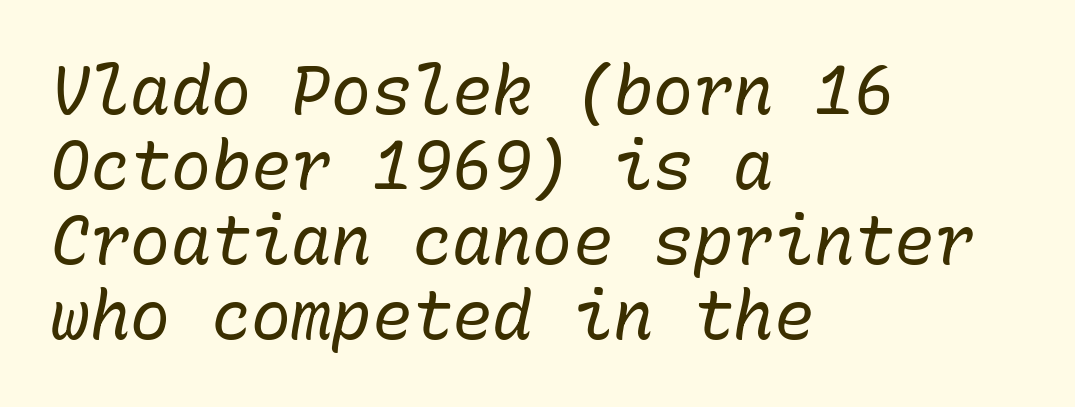
Q: Is the text bold? A: No.
Q: Is the text italic (slanted)? A: Yes, it leans right by about 10 degrees.
Q: Is the text underlined? A: No.
Q: How is the paragraph aligned? A: Left-aligned.
Q: Is the spacing between letters normal or unusually wide? A: Normal.
Q: Is the spacing between lines tight, normal or loose? A: Tight.
Q: Width (condensed, normal, or wide)? A: Normal.
Q: Stroke contrast? A: Low.
Q: x-height? A: Medium.
Q: Monospaced? A: Yes.
